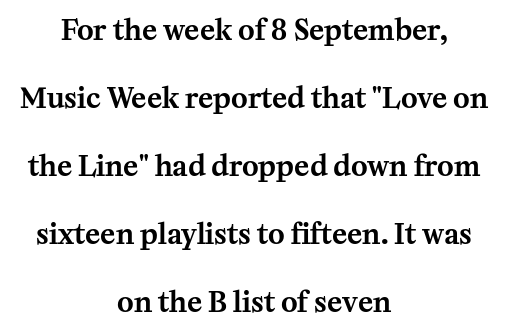
Q: Is the text italic (slanted)? A: No, it is upright.
Q: Is the typeface a serif or a sans-serif typeface? A: Serif.
Q: Is the text underlined? A: No.
Q: How is the paragraph aligned? A: Centered.
Q: Is the spacing between letters normal or unusually wide? A: Normal.
Q: Is the spacing between lines tight, normal or loose? A: Loose.
Q: Width (condensed, normal, or wide)? A: Normal.
Q: Stroke contrast? A: Medium.
Q: x-height? A: Medium.
Q: Monospaced? A: No.
